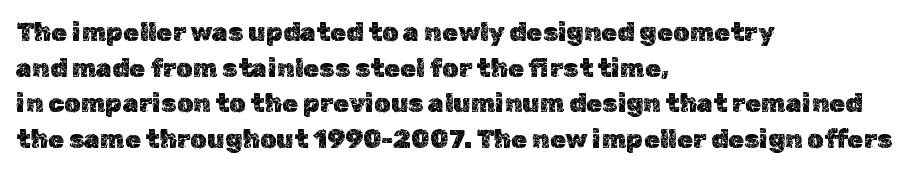
The image shows 26 px text type, upright; set left-aligned, normal line spacing (1.37x), normal letter spacing, not underlined.
